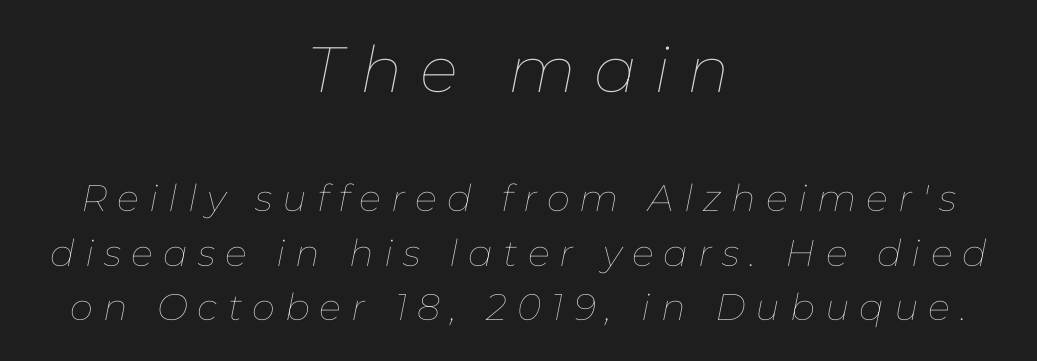
The image shows 64 px thin type, italic (leaning right); set centered, normal line spacing (1.47x), unusually wide letter spacing (+0.27 em), not underlined; the first (top) block is 1.73x larger; low stroke contrast and a medium x-height.
